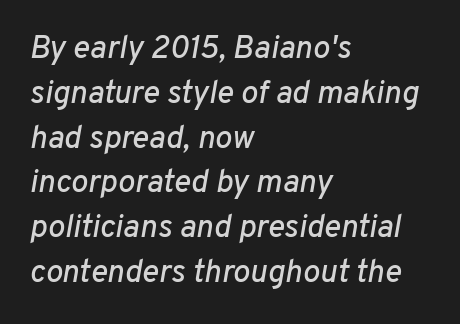
The image shows 32 px text type, italic (leaning right); set left-aligned, normal line spacing (1.4x), normal letter spacing, not underlined; low stroke contrast and a medium x-height.
